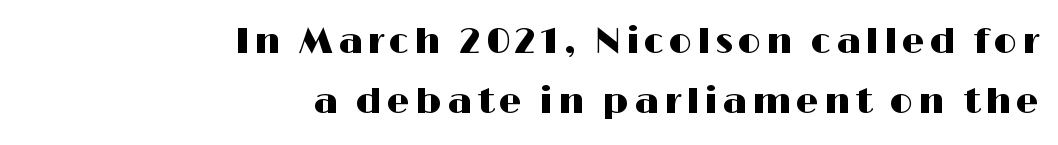
Each row of text sits above clean, open space. This block has exactly the height ordinary leading produces. The letters advance in unequal steps, a hallmark of proportional type. These lines are set flush right with a ragged left edge. Serifs: no, the terminals of the letterforms are clean.
